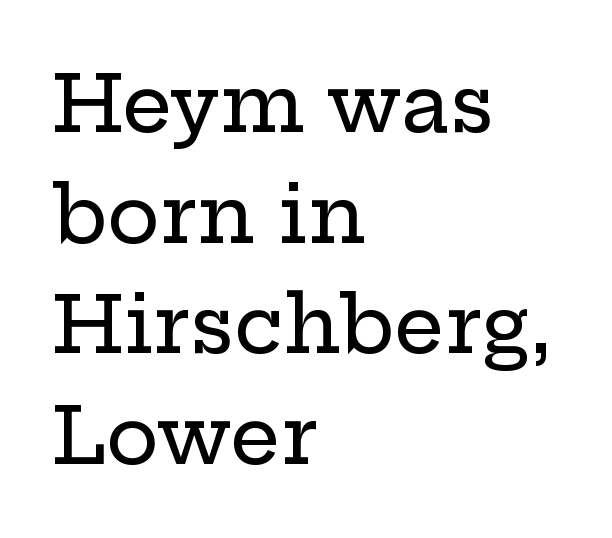
Q: Is the text italic (slanted)? A: No, it is upright.
Q: Is the typeface a serif or a sans-serif typeface? A: Serif.
Q: Is the text underlined? A: No.
Q: How is the paragraph aligned? A: Left-aligned.
Q: Is the spacing between letters normal or unusually wide? A: Normal.
Q: Is the spacing between lines tight, normal or loose? A: Normal.
Q: Width (condensed, normal, or wide)? A: Wide.
Q: Stroke contrast? A: Low.
Q: x-height? A: Medium.
Q: Monospaced? A: No.
